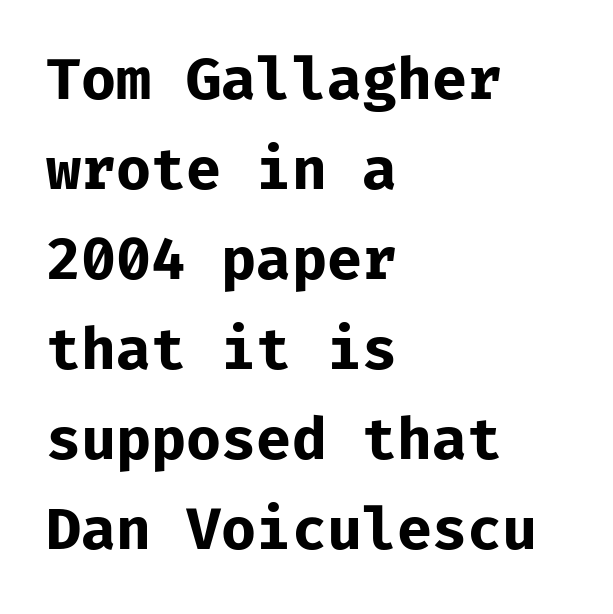
Q: Is the text bold? A: Yes.
Q: Is the text italic (slanted)? A: No, it is upright.
Q: Is the typeface a serif or a sans-serif typeface? A: Sans-serif.
Q: Is the text underlined? A: No.
Q: How is the paragraph aligned? A: Left-aligned.
Q: Is the spacing between letters normal or unusually wide? A: Normal.
Q: Is the spacing between lines tight, normal or loose? A: Normal.
Q: Width (condensed, normal, or wide)? A: Normal.
Q: Stroke contrast? A: Low.
Q: x-height? A: Medium.
Q: Monospaced? A: Yes.
